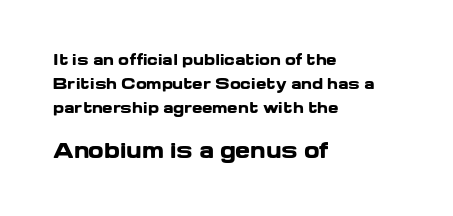
The image shows 20 px bold type, upright; set left-aligned, line spacing 1.73x, normal letter spacing, not underlined; the second (bottom) block is 1.43x larger.
